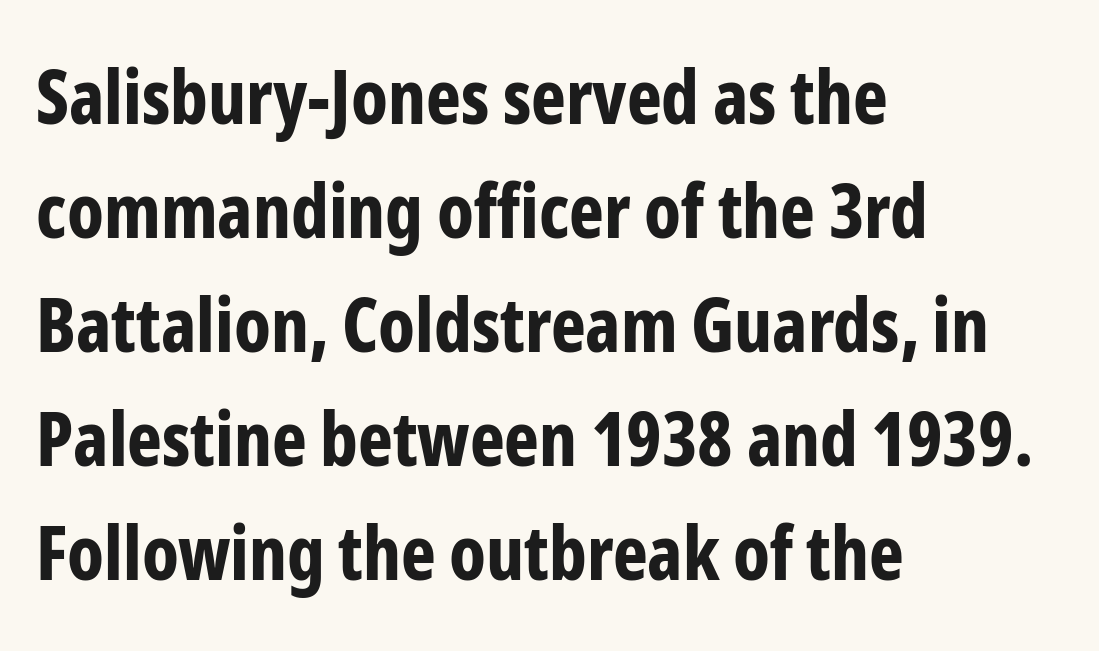
The paragraph has a hard left edge and a soft right edge. In terms of letterform style, serifs are entirely absent. Beneath every word, the page is bare. This sample uses plain, unmodified letter spacing. Bold? Absolutely — the strokes are thick and heavy.
